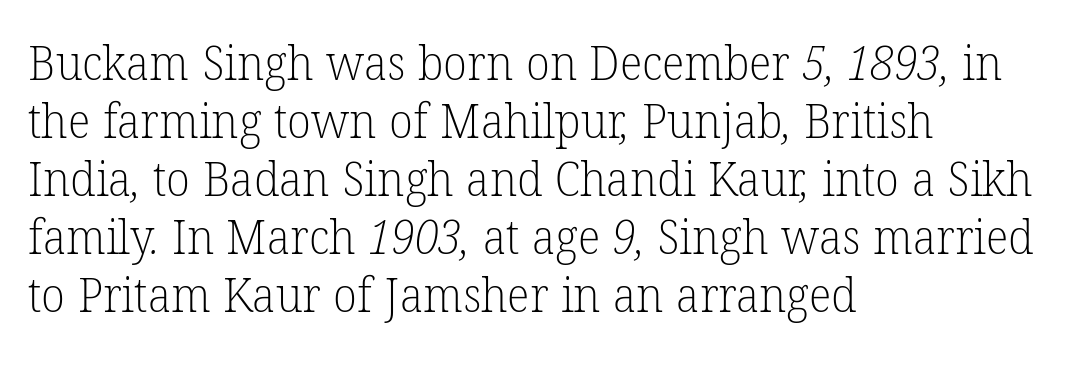
{"serif": "yes", "bold": "no", "weight": "light", "width": "normal", "stroke_contrast": "low", "x_height": "medium", "monospaced": "no", "underline": "no", "align": "left", "line_spacing_ratio": 1.21, "letter_spacing": "normal", "letter_spacing_em": 0.0, "glyph_px": 48}
